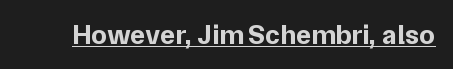
Q: Is the text bold? A: Yes.
Q: Is the text italic (slanted)? A: No, it is upright.
Q: Is the typeface a serif or a sans-serif typeface? A: Sans-serif.
Q: Is the text underlined? A: Yes.
Q: Is the spacing between letters normal or unusually wide? A: Normal.
Q: Width (condensed, normal, or wide)? A: Normal.
Q: Stroke contrast? A: Low.
Q: x-height? A: Medium.
Q: Monospaced? A: No.
